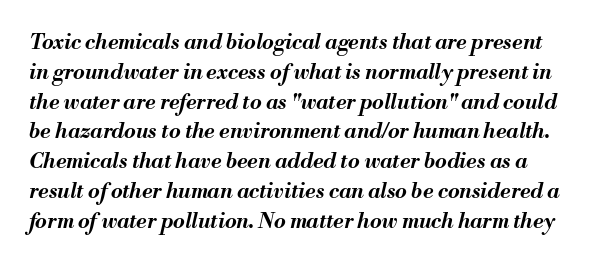
Q: Is the text bold? A: Yes.
Q: Is the text italic (slanted)? A: Yes, it leans right by about 13 degrees.
Q: Is the text underlined? A: No.
Q: Is the spacing between letters normal or unusually wide? A: Normal.
Q: Is the spacing between lines tight, normal or loose? A: Normal.
